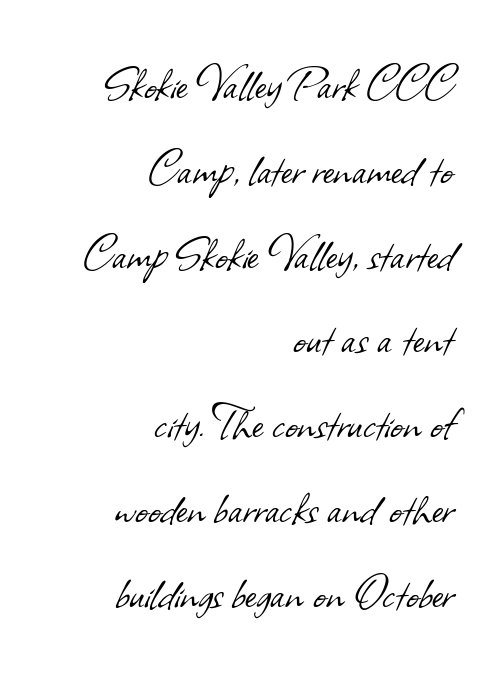
The image shows 54 px light sans-serif type; set right-aligned, normal line spacing (1.57x), normal letter spacing, not underlined; low stroke contrast and a small x-height.
